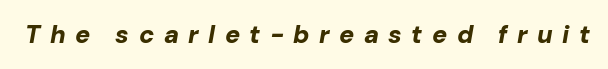
Q: Is the text bold? A: Yes.
Q: Is the text italic (slanted)? A: Yes, it leans right by about 10 degrees.
Q: Is the text underlined? A: No.
Q: Is the spacing between letters normal or unusually wide? A: Unusually wide.
